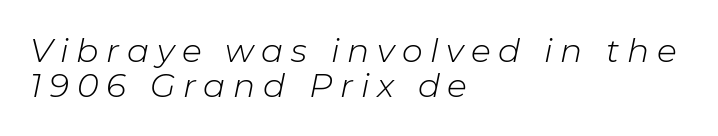
The image shows 33 px light type, italic (leaning right); set left-aligned, tight line spacing (1.05x), unusually wide letter spacing (+0.23 em), not underlined; low stroke contrast and a medium x-height.
